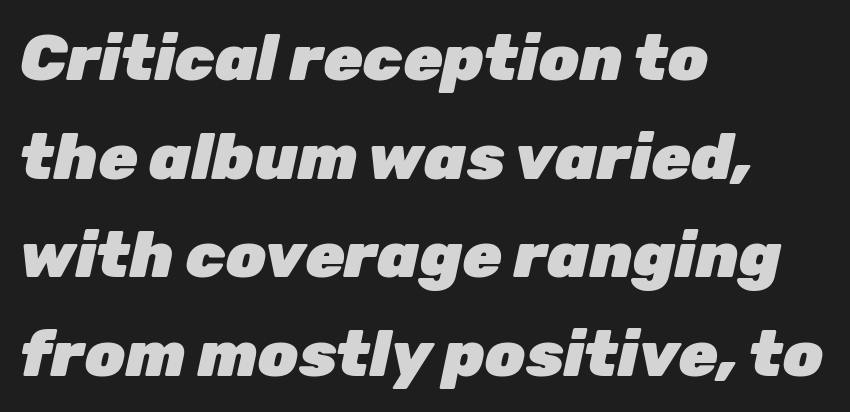
Q: Is the text bold? A: Yes.
Q: Is the text italic (slanted)? A: Yes, it leans right by about 12 degrees.
Q: Is the text underlined? A: No.
Q: How is the paragraph aligned? A: Left-aligned.
Q: Is the spacing between letters normal or unusually wide? A: Normal.
Q: Is the spacing between lines tight, normal or loose? A: Normal.
Q: Width (condensed, normal, or wide)? A: Normal.
Q: Stroke contrast? A: Low.
Q: x-height? A: Medium.
Q: Monospaced? A: No.
